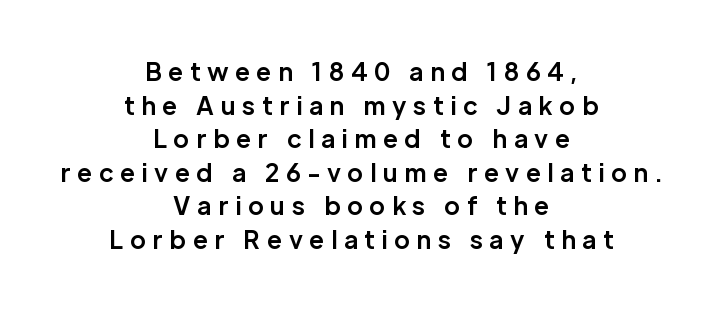
The string is rendered with underlining switched off. These lines are centered, leaving both edges ragged. Compared with typical body copy, the letter spacing here is much looser. Every letter is thick-stroked: bold, no question.
